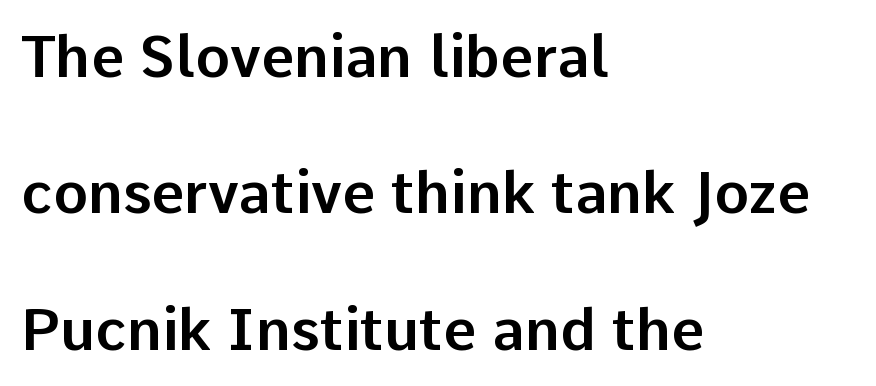
The image shows 58 px sans-serif type, upright; set left-aligned, loose line spacing (2.35x), normal letter spacing, not underlined; low stroke contrast and a medium x-height.
